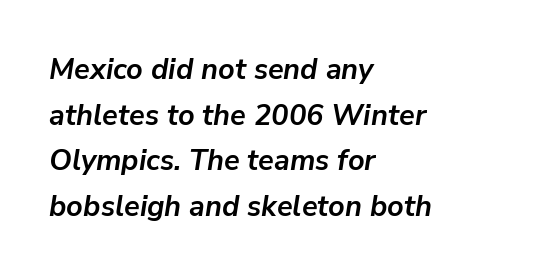
{"italic": "yes", "lean": "right", "slant_degrees": 9, "bold": "yes", "weight": "semibold", "width": "normal", "stroke_contrast": "low", "x_height": "medium", "monospaced": "no", "underline": "no", "align": "left", "line_spacing": "normal", "line_spacing_ratio": 1.57, "letter_spacing": "normal", "letter_spacing_em": 0.0, "glyph_px": 29}
